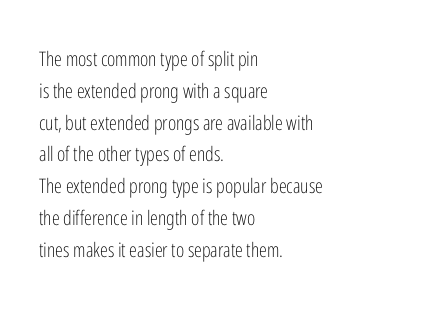
This is not heavy type; no bold has been used. Tracking here is standard; glyphs follow each other at the usual distance. Horizontal bands of white between lines are of average thickness. Underlining? Definitely not there. A student would call this left alignment; a typographer would say flush left, rag right.
